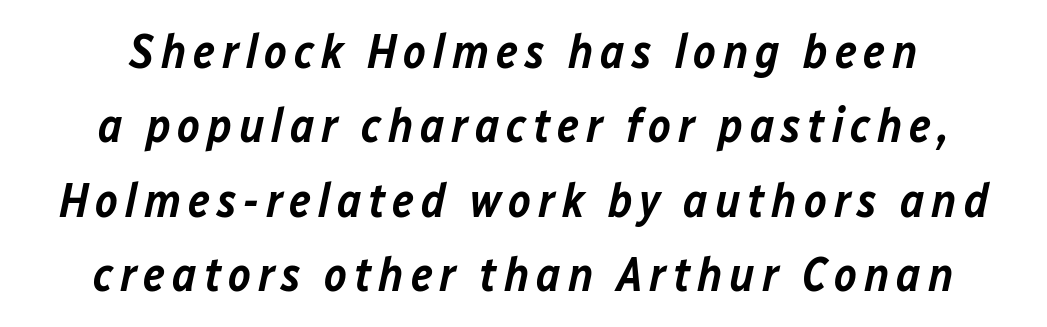
{"italic": "yes", "lean": "right", "slant_degrees": 12, "bold": "semi", "weight": "semibold", "width": "normal", "stroke_contrast": "low", "x_height": "medium", "monospaced": "no", "underline": "no", "align": "center", "line_spacing": "normal", "line_spacing_ratio": 1.55, "glyph_px": 48}
